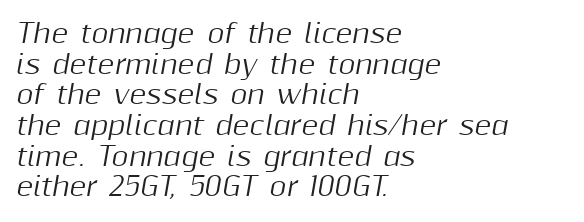
Q: Is the text italic (slanted)? A: Yes, it leans right by about 10 degrees.
Q: Is the text underlined? A: No.
Q: How is the paragraph aligned? A: Left-aligned.
Q: Is the spacing between letters normal or unusually wide? A: Normal.
